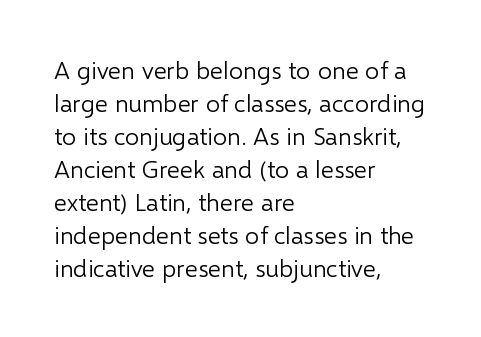
The setting favours the left margin, as ordinary paragraphs usually do. The letters stand upright; this is a roman face. Does the leading feel generous? No, just average. The passage shown has conventional tracking throughout. Each stroke keeps to a modest, everyday thickness or less.
